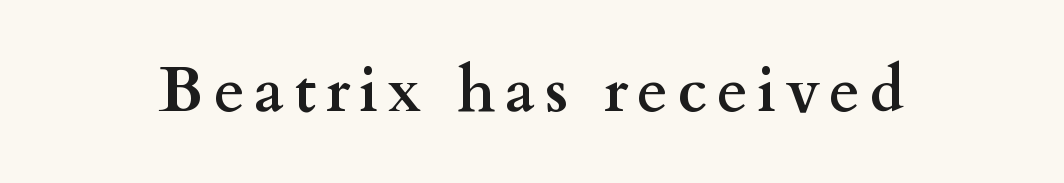
Strokes here are thick enough to call this a true bold. Honestly, there is no underline to notice here at all. This sample uses an upright cut, with every glyph sitting square on the baseline. The typeface chosen for these lines features serifs.
